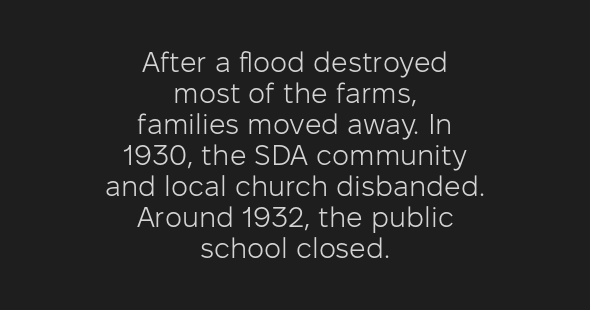
The image shows 29 px light sans-serif type, upright; set centered, tight line spacing (1.07x), normal letter spacing, not underlined; low stroke contrast and a medium x-height.
